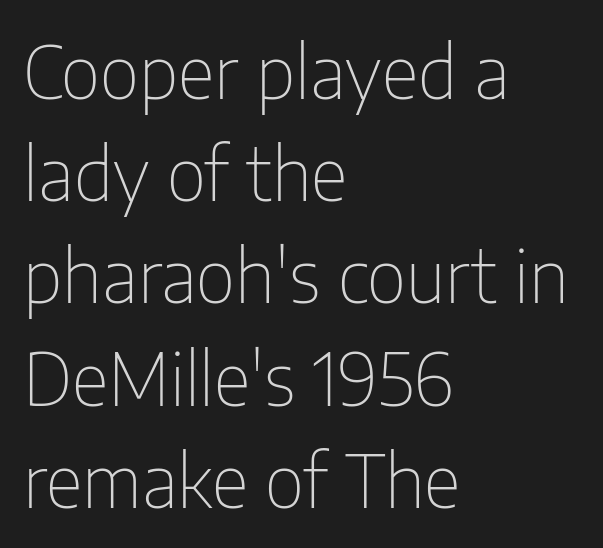
Regarding serifs, this sample does without them. No word sits above an underline. Posture: vertical. Nothing heavy about these letters — not bold at all.
